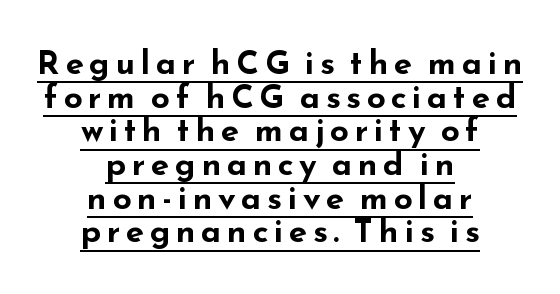
Q: Is the text bold? A: Yes.
Q: Is the text italic (slanted)? A: No, it is upright.
Q: Is the typeface a serif or a sans-serif typeface? A: Sans-serif.
Q: Is the text underlined? A: Yes.
Q: How is the paragraph aligned? A: Centered.
Q: Is the spacing between lines tight, normal or loose? A: Tight.
Q: Width (condensed, normal, or wide)? A: Wide.
Q: Stroke contrast? A: Low.
Q: x-height? A: Small.
Q: Monospaced? A: No.
